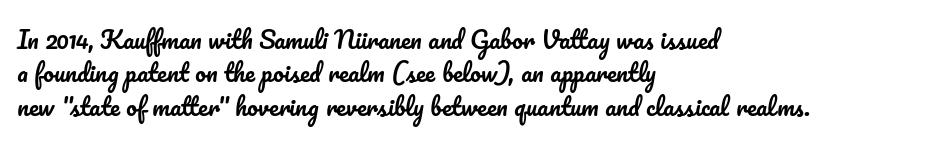
{"underline": "no", "align": "left", "line_spacing": "normal", "line_spacing_ratio": 1.39, "letter_spacing": "normal", "letter_spacing_em": 0.0, "glyph_px": 24}
